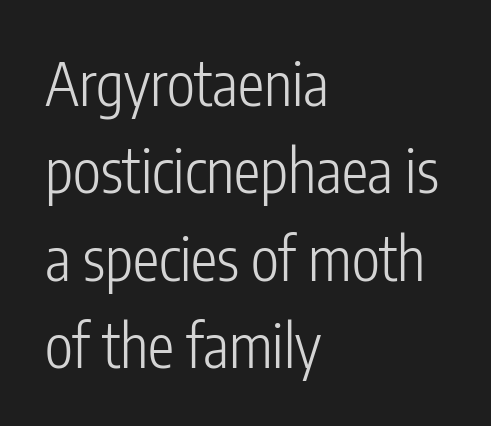
Q: Is the text bold? A: No.
Q: Is the text italic (slanted)? A: No, it is upright.
Q: Is the typeface a serif or a sans-serif typeface? A: Sans-serif.
Q: Is the text underlined? A: No.
Q: How is the paragraph aligned? A: Left-aligned.
Q: Is the spacing between letters normal or unusually wide? A: Normal.
Q: Is the spacing between lines tight, normal or loose? A: Normal.
Q: Width (condensed, normal, or wide)? A: Condensed.
Q: Stroke contrast? A: Low.
Q: x-height? A: Medium.
Q: Monospaced? A: No.
